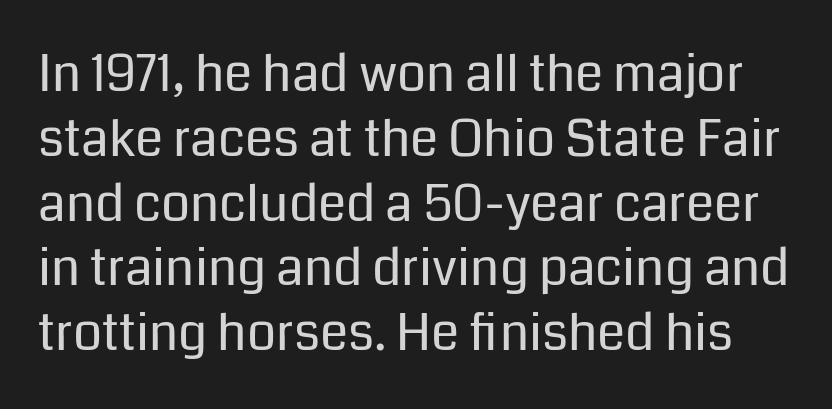
{"serif": "no", "italic": "no", "bold": "no", "weight": "regular", "width": "normal", "stroke_contrast": "low", "x_height": "medium", "monospaced": "no", "underline": "no", "line_spacing": "normal", "line_spacing_ratio": 1.27, "letter_spacing": "normal", "letter_spacing_em": 0.0, "glyph_px": 51}
